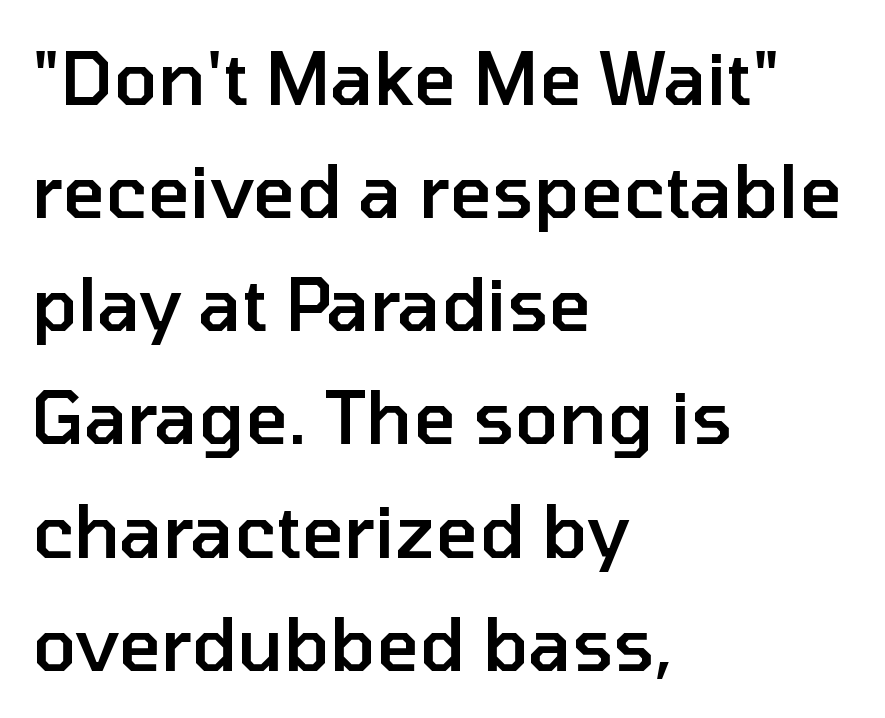
Q: Is the text bold? A: Semi-bold.
Q: Is the text italic (slanted)? A: No, it is upright.
Q: Is the typeface a serif or a sans-serif typeface? A: Sans-serif.
Q: Is the text underlined? A: No.
Q: How is the paragraph aligned? A: Left-aligned.
Q: Is the spacing between letters normal or unusually wide? A: Normal.
Q: Is the spacing between lines tight, normal or loose? A: Normal.
Q: Width (condensed, normal, or wide)? A: Normal.
Q: Stroke contrast? A: Low.
Q: x-height? A: Medium.
Q: Monospaced? A: No.
